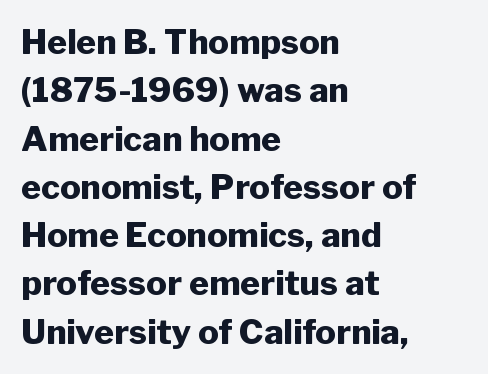
The image shows 34 px heavy sans-serif type, upright; set left-aligned, normal line spacing (1.42x), normal letter spacing, not underlined; low stroke contrast and a medium x-height.
